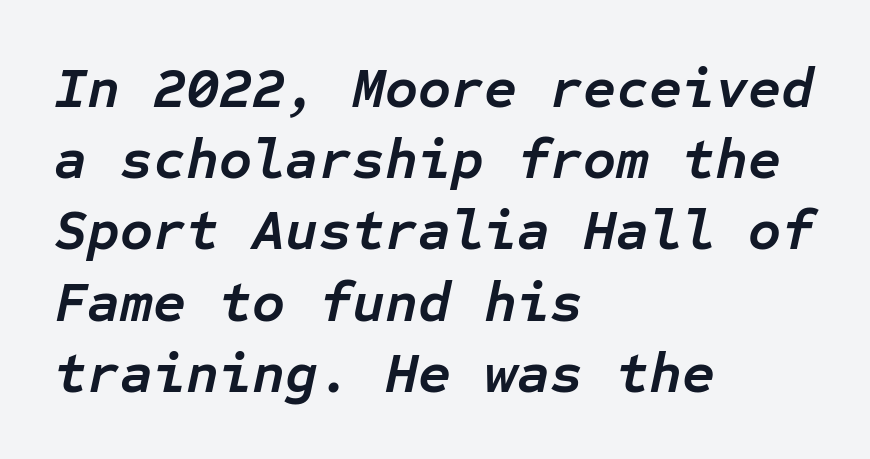
{"italic": "yes", "lean": "right", "slant_degrees": 12, "bold": "yes", "weight": "semibold", "width": "normal", "stroke_contrast": "low", "x_height": "medium", "monospaced": "yes", "underline": "no", "align": "left", "line_spacing": "normal", "line_spacing_ratio": 1.25, "letter_spacing": "normal", "letter_spacing_em": 0.0, "glyph_px": 57}
